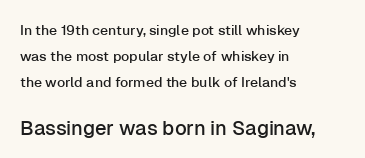
The image shows 20 px text type, upright; set left-aligned, line spacing 1.85x, normal letter spacing, not underlined; the second (bottom) block is 1.43x larger.
